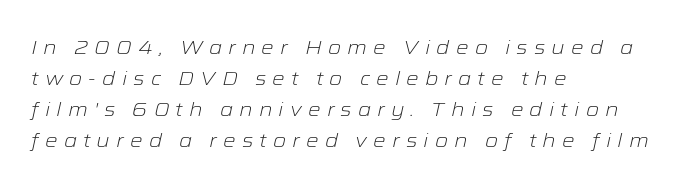
Heaviness? Minimal to ordinary, like unemphasized prose. Evenly set lines give the paragraph a standard silhouette. Letters rest on an invisible, unmarked baseline. The passage is arranged the way most books set body copy — flush left. The tracking jumps out immediately: characters are airy and widely separated.
